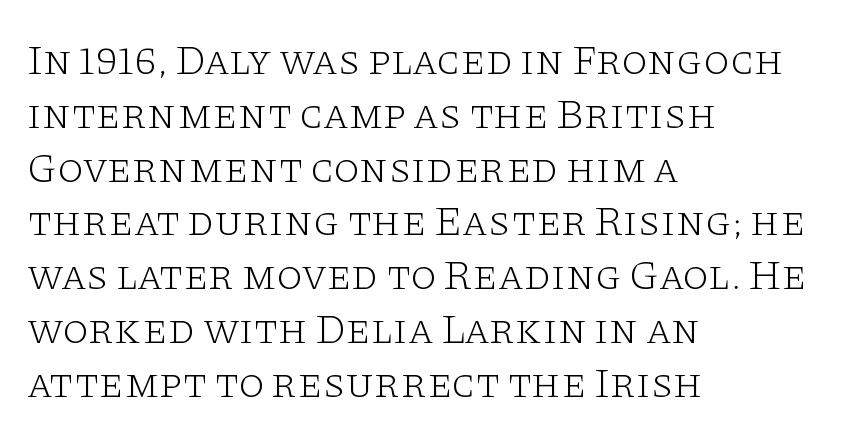
The image shows 42 px light, wide serif type, upright; set left-aligned, normal line spacing (1.28x), normal letter spacing, not underlined; low stroke contrast and a large x-height.
